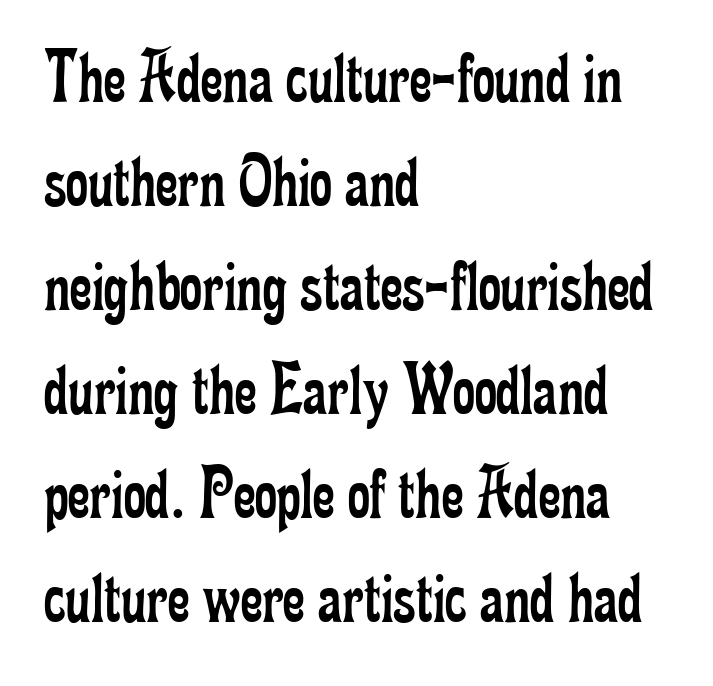
Nothing heavy about these letters — not bold at all. The letters advance in unequal steps, a hallmark of proportional type. The block of text has a typical density, with ordinary space between rows. The typesetter chose a ragged-right arrangement here.
